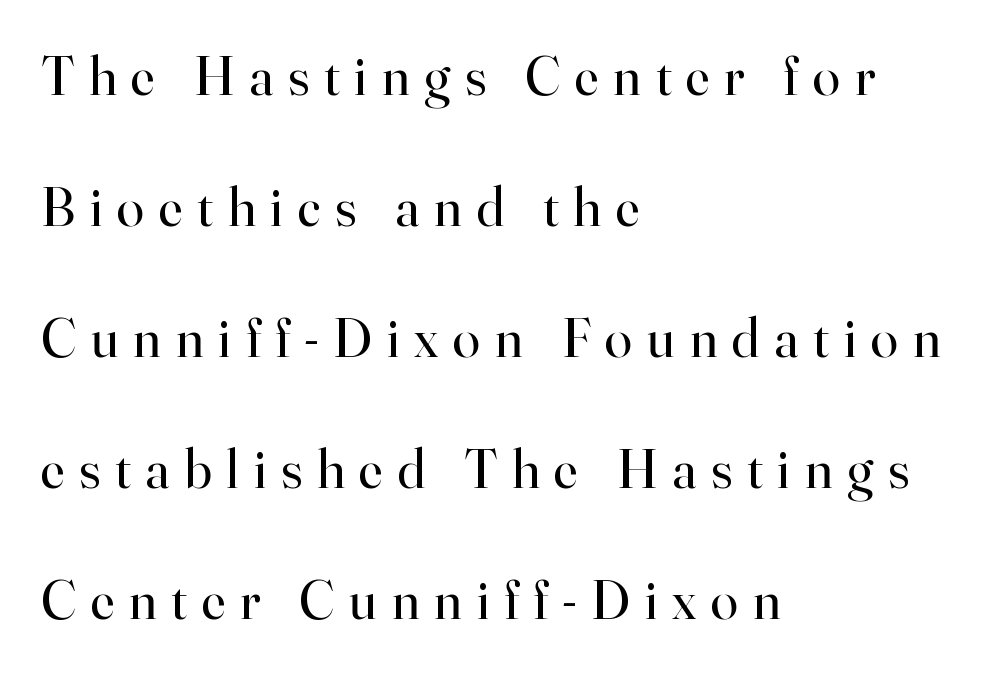
The image shows 55 px regular-weight serif type, upright; set left-aligned, loose line spacing (2.38x), unusually wide letter spacing (+0.27 em), not underlined; high stroke contrast and a small x-height.
